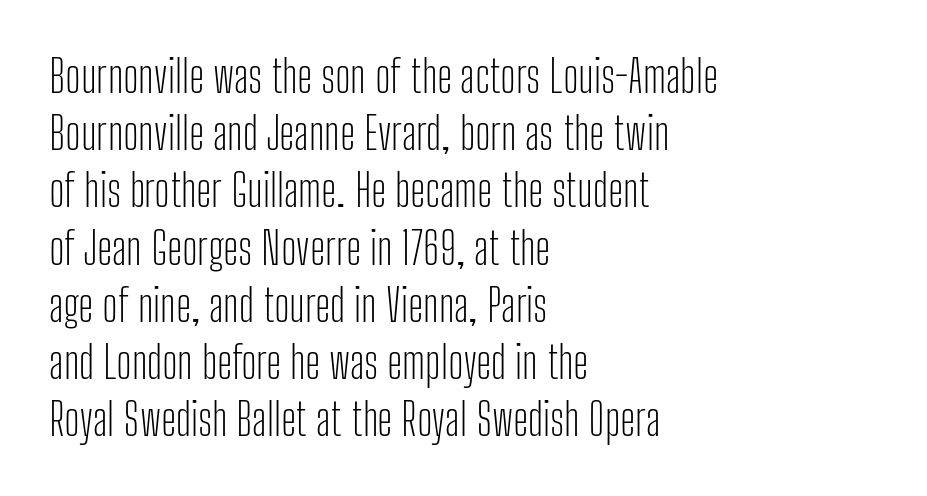
Q: Is the text bold? A: No.
Q: Is the text italic (slanted)? A: No, it is upright.
Q: Is the typeface a serif or a sans-serif typeface? A: Sans-serif.
Q: Is the text underlined? A: No.
Q: How is the paragraph aligned? A: Left-aligned.
Q: Is the spacing between letters normal or unusually wide? A: Normal.
Q: Is the spacing between lines tight, normal or loose? A: Normal.
Q: Width (condensed, normal, or wide)? A: Condensed.
Q: Stroke contrast? A: Low.
Q: x-height? A: Medium.
Q: Monospaced? A: No.
